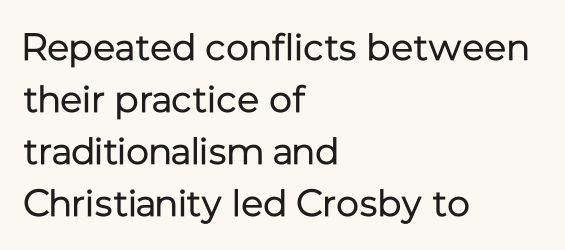
The image shows 38 px regular-weight sans-serif type, upright; set left-aligned, normal line spacing (1.37x), normal letter spacing, not underlined; low stroke contrast and a medium x-height.
